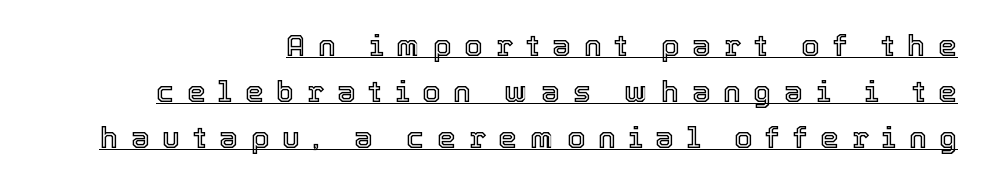
Q: Is the text italic (slanted)? A: No, it is upright.
Q: Is the text underlined? A: Yes.
Q: How is the paragraph aligned? A: Right-aligned.
Q: Is the spacing between letters normal or unusually wide? A: Unusually wide.
Q: Is the spacing between lines tight, normal or loose? A: Normal.
Q: Width (condensed, normal, or wide)? A: Normal.
Q: x-height? A: Medium.
Q: Monospaced? A: No.
